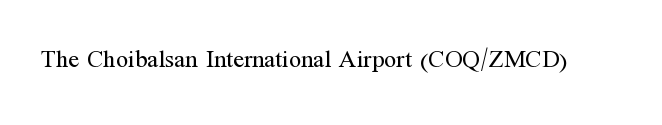
The rendering keeps characters at their native spacing. The font sits on the lighter half of the weight spectrum, regular included. Quick note: underline off. Is there any slant? The stems are plumb.
